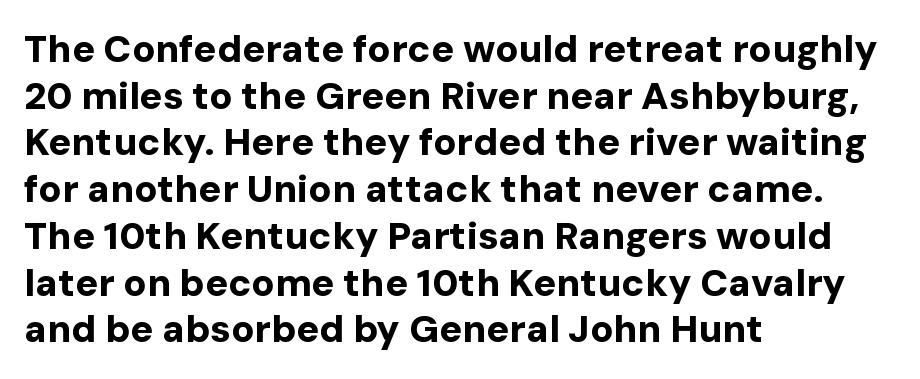
{"serif": "no", "italic": "no", "bold": "yes", "weight": "bold", "width": "normal", "stroke_contrast": "low", "x_height": "medium", "monospaced": "no", "underline": "no", "align": "left", "line_spacing_ratio": 1.23, "letter_spacing": "normal", "letter_spacing_em": 0.0, "glyph_px": 38}
